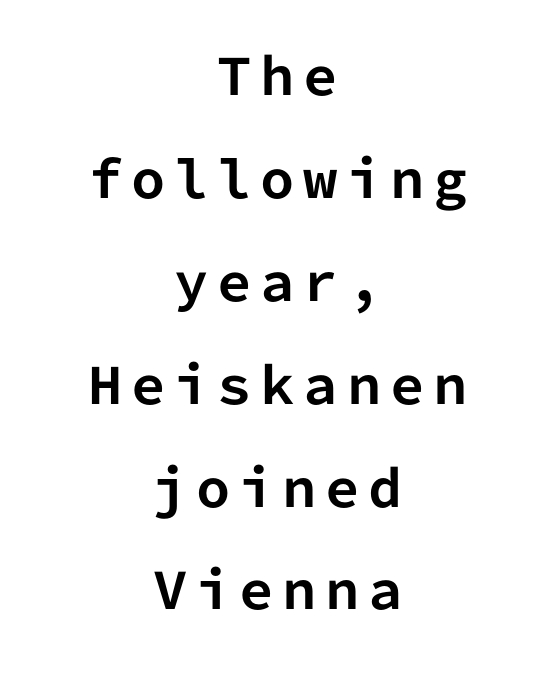
{"serif": "no", "italic": "no", "bold": "yes", "weight": "bold", "width": "normal", "stroke_contrast": "low", "x_height": "medium", "monospaced": "yes", "underline": "no", "align": "center", "line_spacing": "loose", "line_spacing_ratio": 2.1, "glyph_px": 49}
